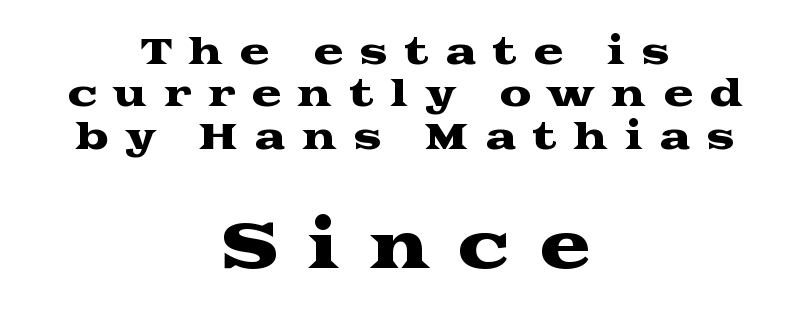
Lines of text with bare space underneath. The second block has been scaled up relative to the first. In terms of letterform style, serifs are clearly present. Look at the tracking — it's clearly loosened, letters drifting apart. Character widths vary here, with narrow letters taking less room than wide ones.
